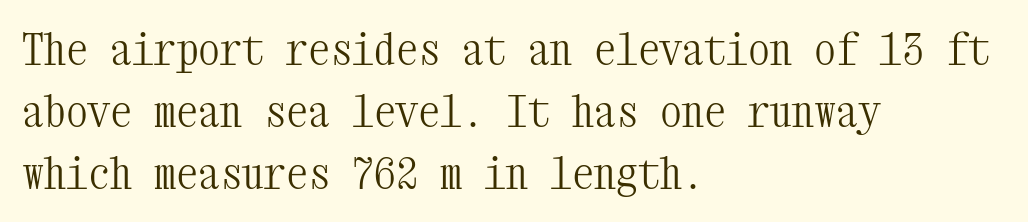
Q: Is the text bold? A: No.
Q: Is the text italic (slanted)? A: No, it is upright.
Q: Is the typeface a serif or a sans-serif typeface? A: Serif.
Q: Is the text underlined? A: No.
Q: How is the paragraph aligned? A: Left-aligned.
Q: Is the spacing between letters normal or unusually wide? A: Normal.
Q: Is the spacing between lines tight, normal or loose? A: Normal.
Q: Width (condensed, normal, or wide)? A: Condensed.
Q: Stroke contrast? A: Medium.
Q: x-height? A: Medium.
Q: Monospaced? A: Yes.
